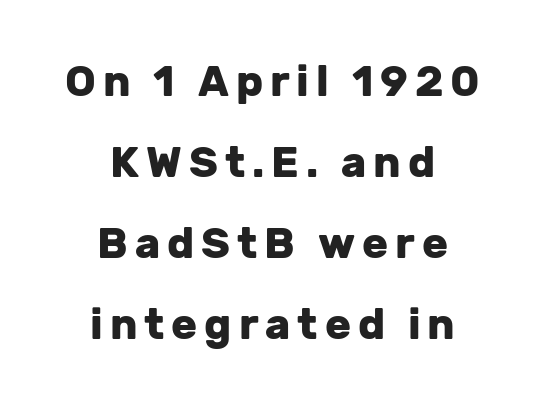
The image shows 43 px heavy sans-serif type, upright; set centered, line spacing 1.88x, not underlined; low stroke contrast and a medium x-height.
